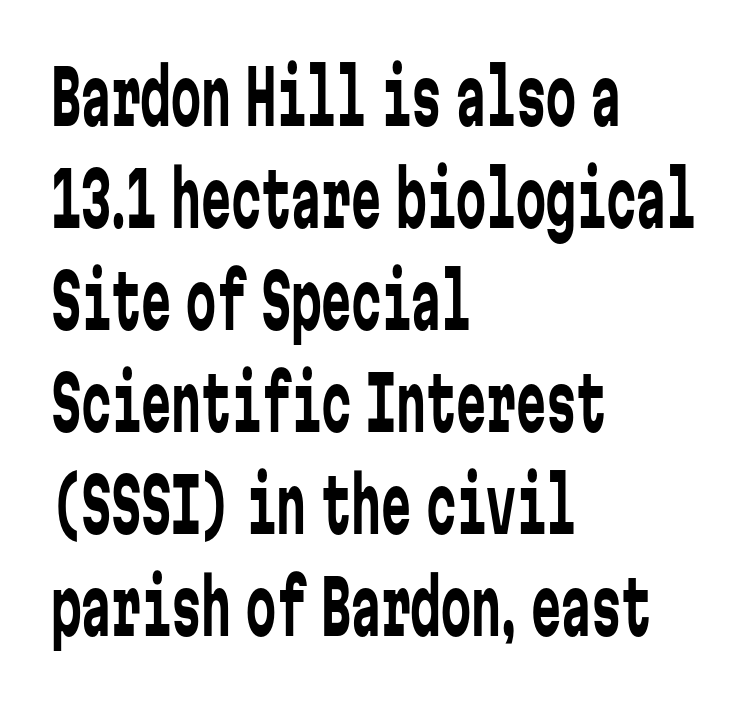
{"serif": "no", "italic": "no", "bold": "no", "weight": "regular", "width": "condensed", "stroke_contrast": "low", "x_height": "medium", "monospaced": "yes", "underline": "no", "align": "left", "line_spacing": "normal", "line_spacing_ratio": 1.36, "letter_spacing": "normal", "letter_spacing_em": 0.0, "glyph_px": 75}
